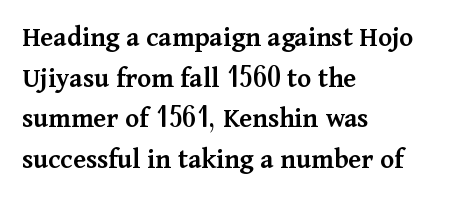
Q: Is the text bold? A: Semi-bold.
Q: Is the text italic (slanted)? A: No, it is upright.
Q: Is the typeface a serif or a sans-serif typeface? A: Serif.
Q: Is the text underlined? A: No.
Q: How is the paragraph aligned? A: Left-aligned.
Q: Is the spacing between letters normal or unusually wide? A: Normal.
Q: Is the spacing between lines tight, normal or loose? A: Normal.
Q: Width (condensed, normal, or wide)? A: Normal.
Q: Stroke contrast? A: Medium.
Q: x-height? A: Medium.
Q: Monospaced? A: No.
